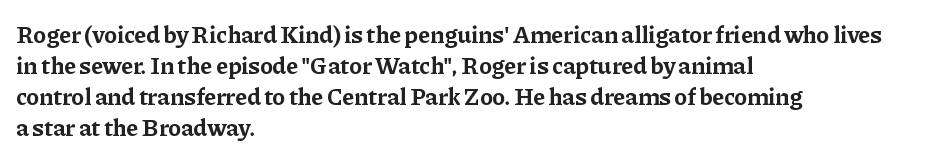
If you measured baseline to baseline, you'd find a middling distance. The specimen reads as upright at a glance. Glyph-to-glyph distance matches everyday printed text. Heavy, bold letterforms. Each row of text sits above clean, open space.
